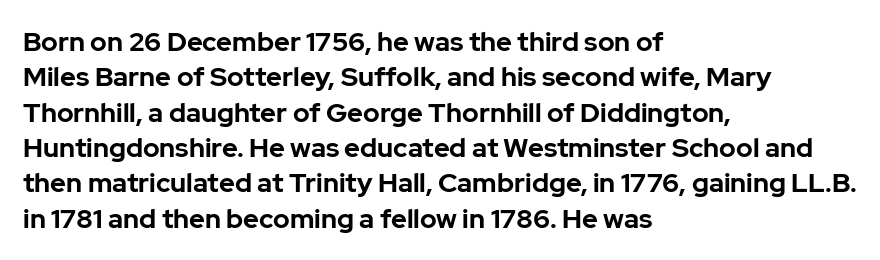
The image shows 27 px bold type, upright; set left-aligned, normal line spacing (1.31x), normal letter spacing, not underlined.
